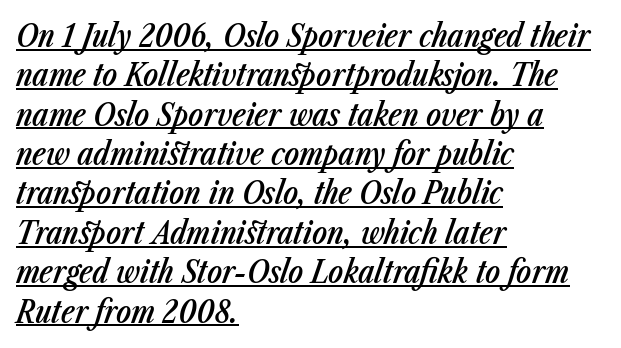
Q: Is the text bold? A: Semi-bold.
Q: Is the text italic (slanted)? A: Yes, it leans right by about 23 degrees.
Q: Is the text underlined? A: Yes.
Q: How is the paragraph aligned? A: Left-aligned.
Q: Is the spacing between letters normal or unusually wide? A: Normal.
Q: Is the spacing between lines tight, normal or loose? A: Normal.
Q: Width (condensed, normal, or wide)? A: Condensed.
Q: Stroke contrast? A: Low.
Q: x-height? A: Medium.
Q: Monospaced? A: No.
